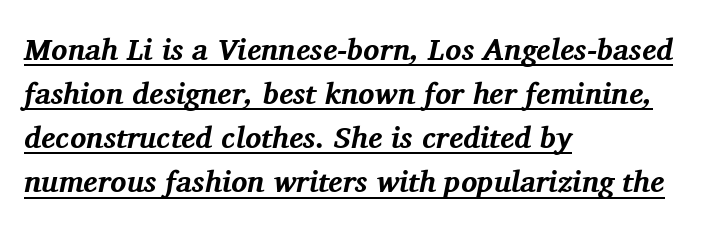
Are there feet on the stems? There are — it's a serif. Each line of the rendering has a horizontal stroke beneath the glyphs. Its strokes are broad and dark, the hallmark of bold type. Looks like regular typesetting: each glyph gets only the width it needs. Visually the block forms a straight wall on the left and a jagged coastline on the right. The space between consecutive lines is moderate.
